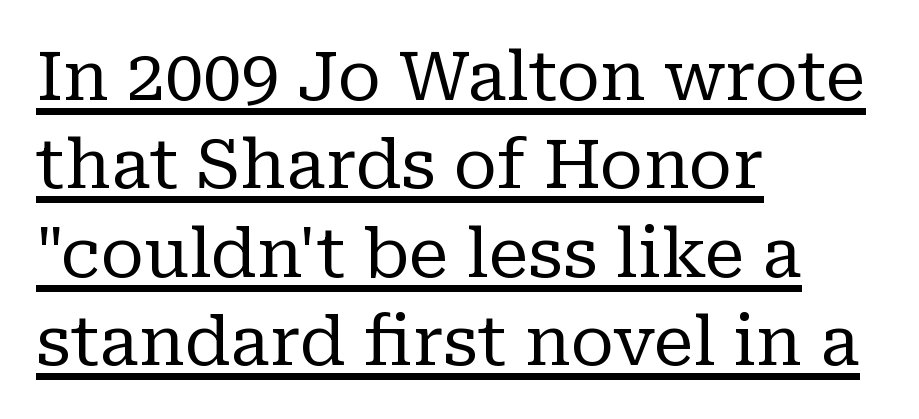
These lines sit exactly where default settings would place them. When letters stand straight like this, we call the style roman or upright. No extra tracking has been applied to these lines. Character widths vary here, with narrow letters taking less room than wide ones. The letters look calm and open, with moderate or lighter stems.
